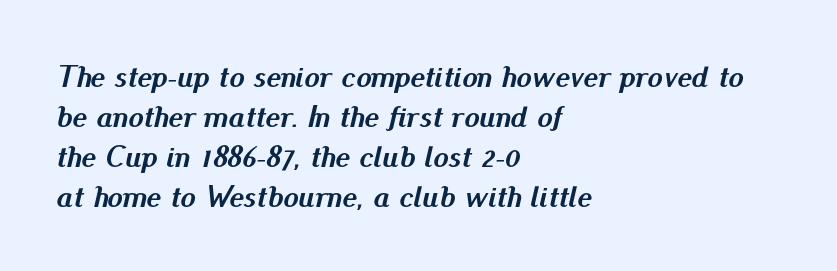
{"italic": "yes", "lean": "right", "slant_degrees": 13, "bold": "yes", "weight": "semibold", "width": "normal", "stroke_contrast": "medium", "x_height": "small", "monospaced": "no", "underline": "no", "align": "left", "line_spacing": "normal", "line_spacing_ratio": 1.29, "letter_spacing": "normal", "letter_spacing_em": 0.0, "glyph_px": 31}
